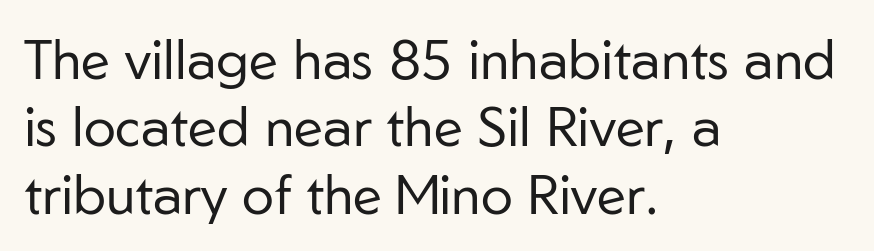
{"serif": "no", "italic": "no", "bold": "no", "weight": "regular", "width": "normal", "stroke_contrast": "low", "x_height": "medium", "monospaced": "no", "underline": "no", "align": "left", "line_spacing": "normal", "line_spacing_ratio": 1.25, "letter_spacing": "normal", "letter_spacing_em": 0.0, "glyph_px": 54}
